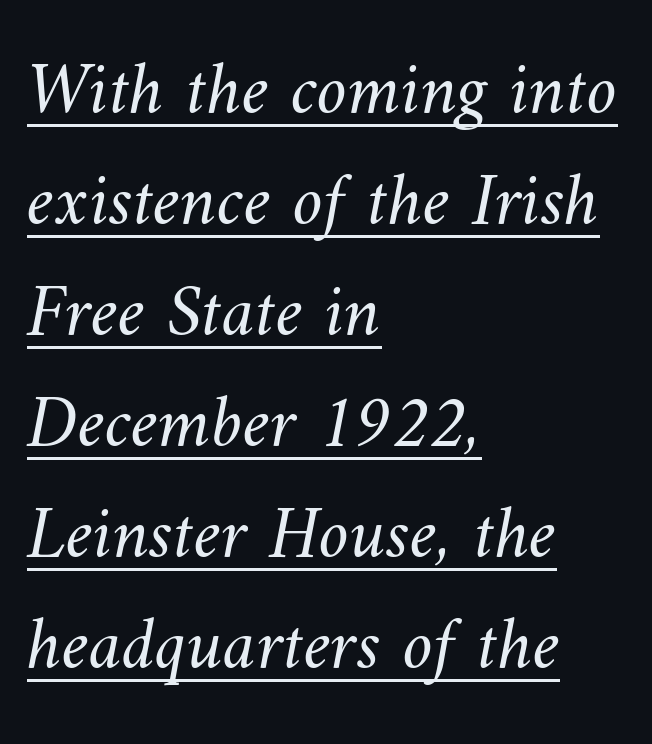
The image shows 76 px light type; set left-aligned, normal line spacing (1.46x), normal letter spacing, underlined; medium stroke contrast and a small x-height.
